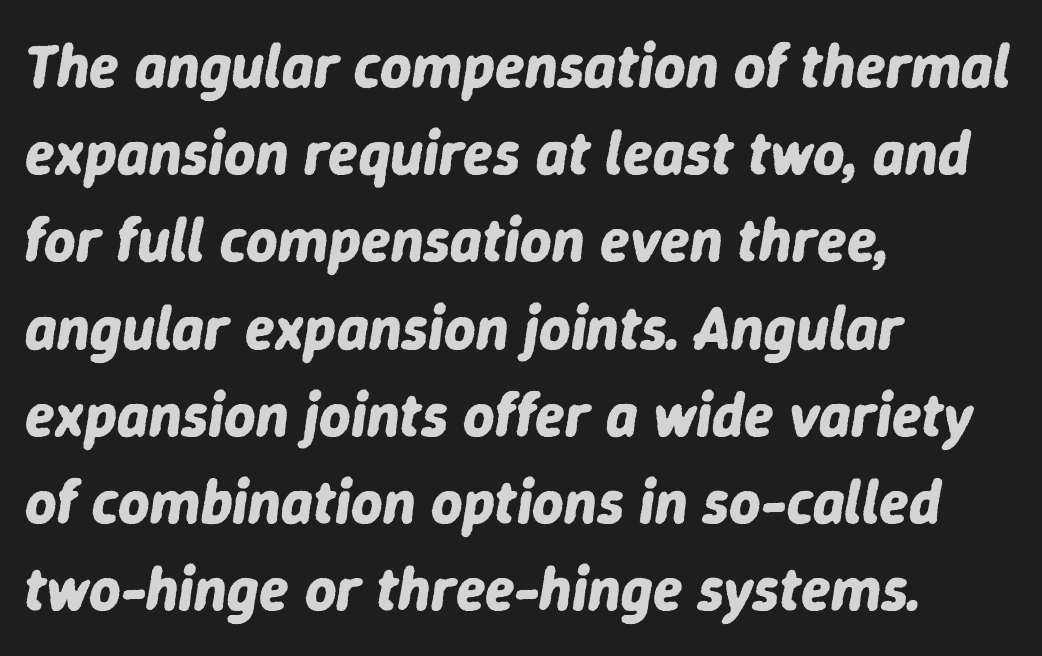
The rows are spaced the way most documents space them. The letters advance in unequal steps, a hallmark of proportional type. Any mark beneath the type? The region is blank. The line texture is even and compact thanks to regular tracking. Each line starts at the same left margin while the right side varies. The letters are bold, with thick, heavy strokes.
